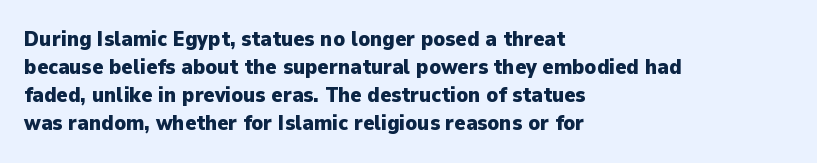
The image shows 21 px bold type, upright; set left-aligned, normal line spacing (1.34x), normal letter spacing, not underlined.
